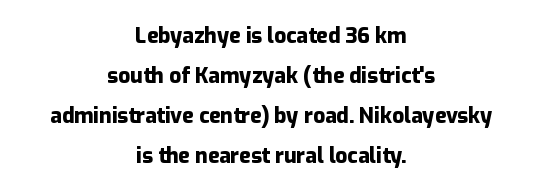
The zone under the glyphs is completely vacant. Tracking value appears to be zero — textbook default spacing. Reading down the column, the eye jumps a long way to each next line. Its strokes are broad and dark, the hallmark of bold type. This sample is center-justified, so both line endings float freely. Characters remain perfectly vertical along every line.
